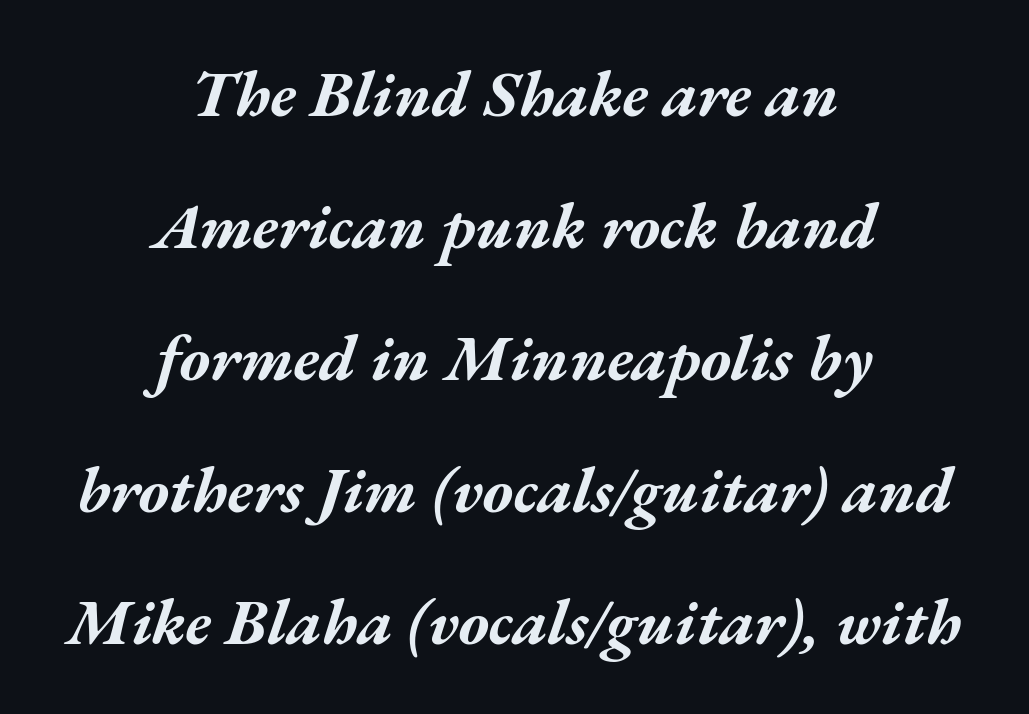
Q: Is the text bold? A: Yes.
Q: Is the text italic (slanted)? A: Yes, it leans right by about 17 degrees.
Q: Is the text underlined? A: No.
Q: How is the paragraph aligned? A: Centered.
Q: Is the spacing between letters normal or unusually wide? A: Normal.
Q: Is the spacing between lines tight, normal or loose? A: Loose.
Q: Width (condensed, normal, or wide)? A: Wide.
Q: Stroke contrast? A: Medium.
Q: x-height? A: Medium.
Q: Monospaced? A: No.
